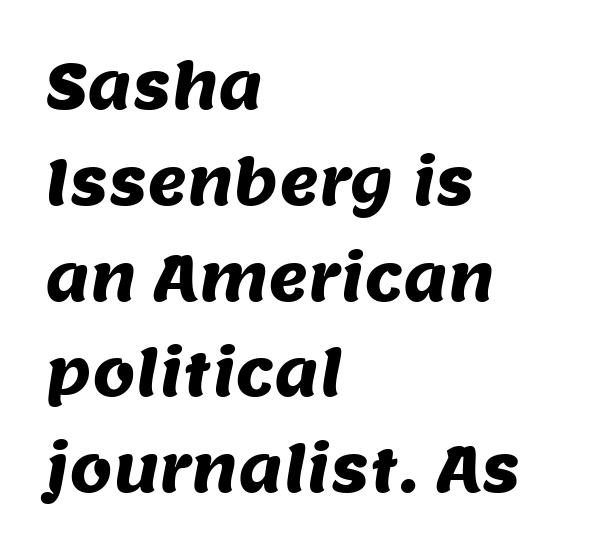
Q: Is the typeface a serif or a sans-serif typeface? A: Sans-serif.
Q: Is the text underlined? A: No.
Q: How is the paragraph aligned? A: Left-aligned.
Q: Is the spacing between letters normal or unusually wide? A: Normal.
Q: Is the spacing between lines tight, normal or loose? A: Normal.
Q: Width (condensed, normal, or wide)? A: Normal.
Q: Stroke contrast? A: Medium.
Q: x-height? A: Large.
Q: Monospaced? A: No.
